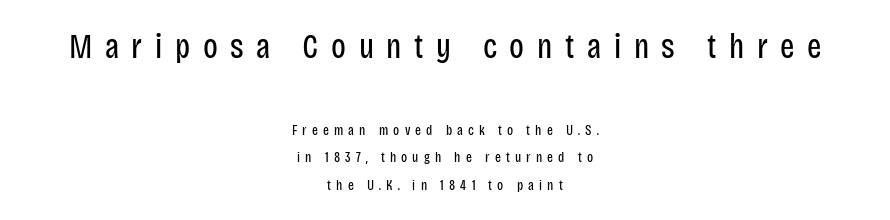
Large over small — that's the arrangement of the two blocks here. Unlike a traditional serif, this face leaves its strokes unadorned. Every row of glyphs is offset so its center matches the block's center. The typeface has the unassuming heft of standard copy or less. Does the leading feel generous? Absolutely, it's lavish.
